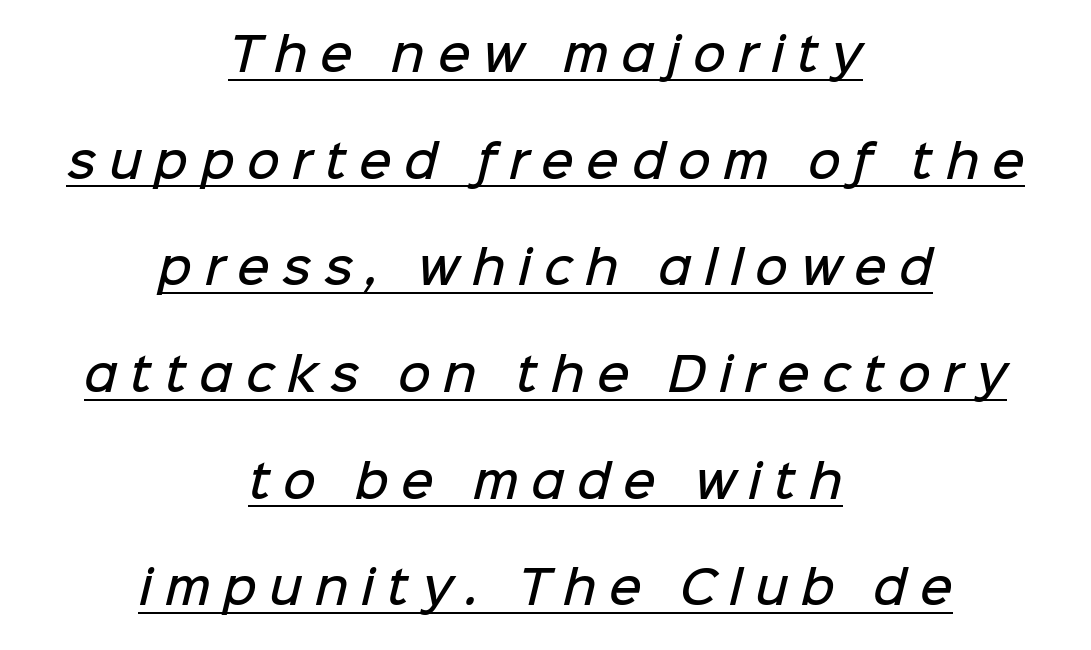
{"serif": "no", "bold": "semi", "weight": "semibold", "width": "normal", "stroke_contrast": "low", "x_height": "medium", "monospaced": "no", "underline": "yes", "align": "center", "line_spacing": "loose", "line_spacing_ratio": 2.37, "letter_spacing": "wide", "letter_spacing_em": 0.28, "glyph_px": 45}
